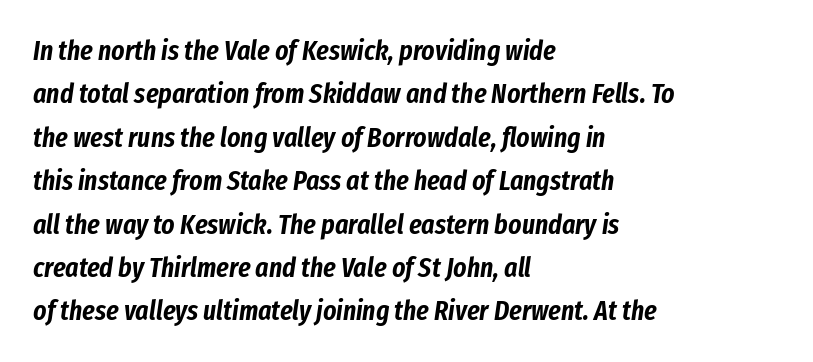
{"italic": "yes", "lean": "right", "slant_degrees": 8, "width": "condensed", "stroke_contrast": "low", "x_height": "medium", "monospaced": "no", "underline": "no", "align": "left", "line_spacing": "normal", "line_spacing_ratio": 1.55, "letter_spacing": "normal", "letter_spacing_em": 0.0, "glyph_px": 28}
